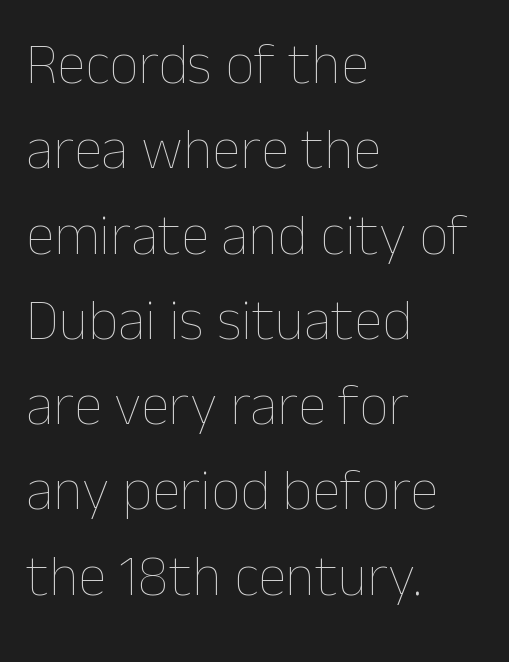
The area under the type is left untouched. Here the glyphs are tracked normally, forming tight word shapes. Weight: not bold — regular or lighter. The paragraph shown leans on its left margin.
